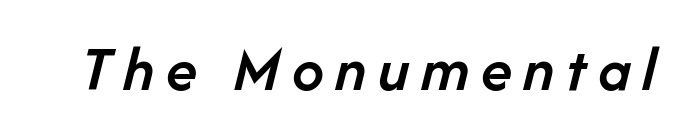
The image shows 64 px semibold type, italic (leaning right); set not underlined; low stroke contrast and a medium x-height.
